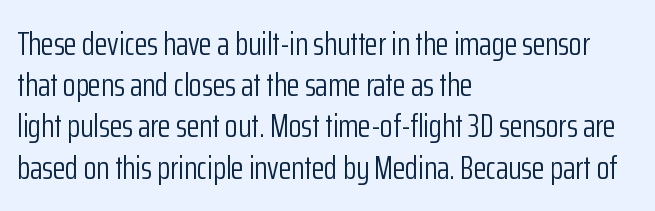
{"serif": "no", "italic": "no", "bold": "no", "weight": "light", "width": "condensed", "stroke_contrast": "low", "x_height": "medium", "monospaced": "no", "underline": "no", "align": "left", "line_spacing": "normal", "line_spacing_ratio": 1.25, "letter_spacing": "normal", "letter_spacing_em": 0.0, "glyph_px": 33}
